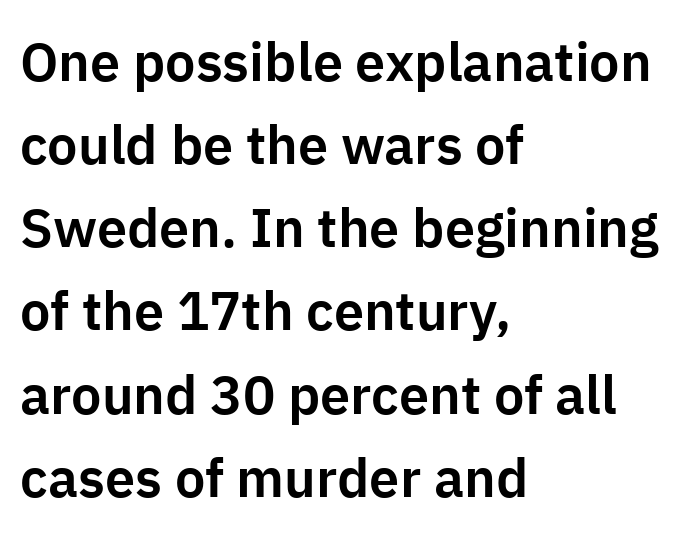
Is this a fixed-width face? No — the glyphs have proportional, varying widths. Type without underlining. Each new line begins a customary step beneath the previous one. Words appear dense and cohesive because spacing is normal. Upright lettering throughout.
